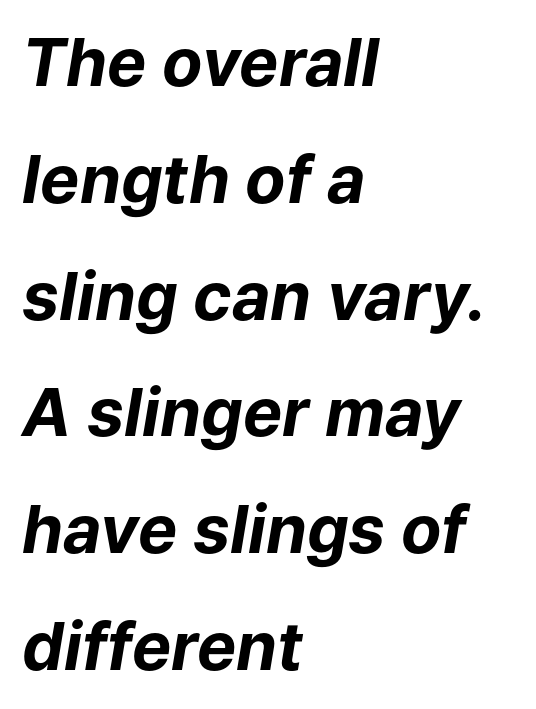
The image shows 66 px bold type, italic (leaning right); set left-aligned, line spacing 1.77x, normal letter spacing, not underlined; low stroke contrast and a medium x-height.
